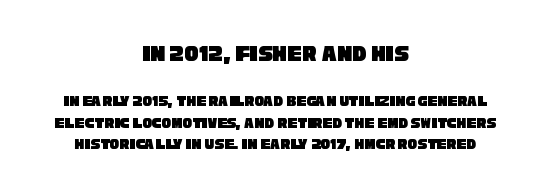
The block sitting higher on the canvas is the one with enlarged characters. A bare baseline throughout the passage. Short and long lines alike share a common midpoint. Notice how descenders clear the ascenders below comfortably — that's standard leading. Caption: standard tracking, unaltered.
